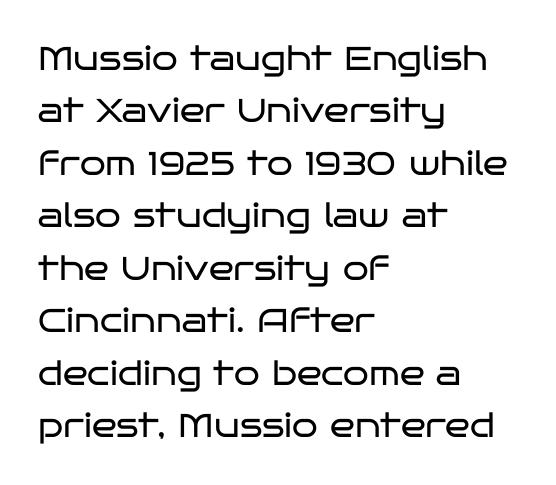
The image shows 33 px regular-weight, wide sans-serif type, upright; set left-aligned, normal line spacing (1.59x), normal letter spacing, not underlined; low stroke contrast and a large x-height.
